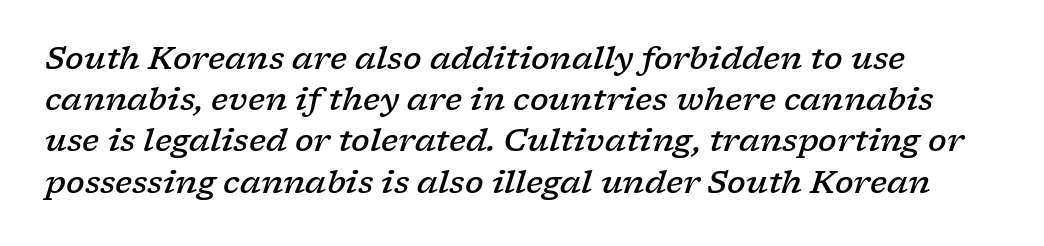
The image shows 31 px semibold, wide serif type, italic (leaning right); set normal line spacing (1.33x), normal letter spacing, not underlined; low stroke contrast and a medium x-height.
